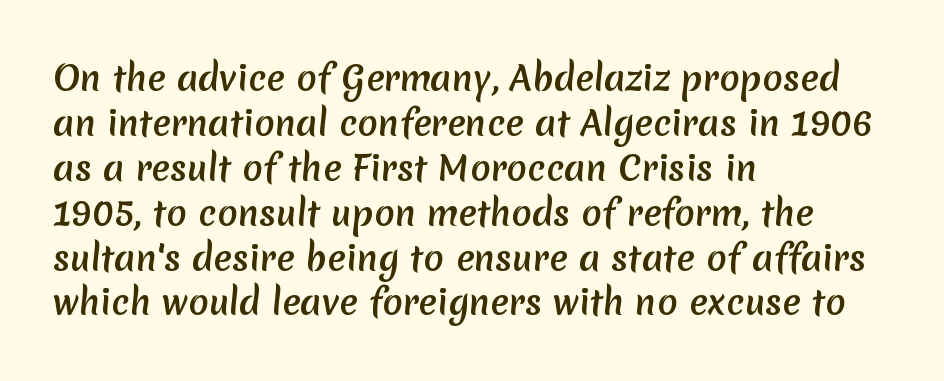
{"serif": "no", "bold": "yes", "weight": "semibold", "width": "normal", "stroke_contrast": "low", "x_height": "medium", "monospaced": "no", "underline": "no", "align": "left", "line_spacing": "normal", "line_spacing_ratio": 1.32, "letter_spacing": "normal", "letter_spacing_em": 0.0, "glyph_px": 34}
